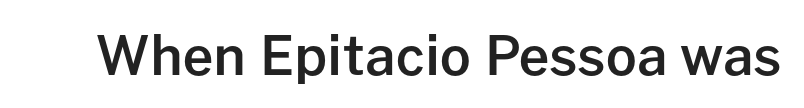
The image shows 54 px semibold sans-serif type, upright; set normal letter spacing, not underlined; low stroke contrast and a medium x-height.
